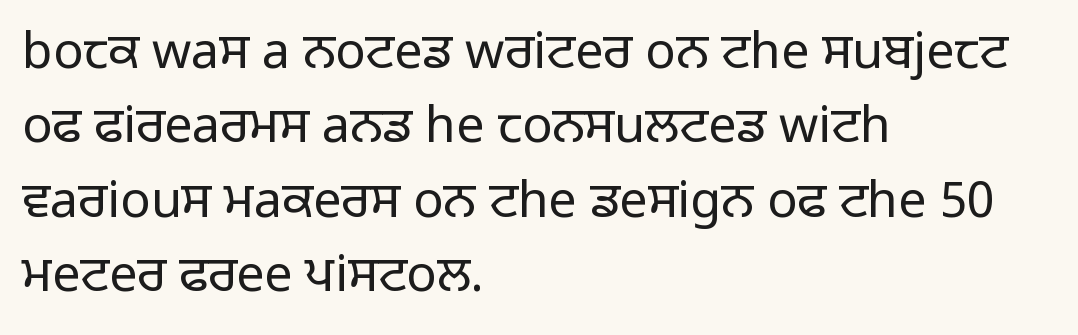
The image shows 50 px regular-weight sans-serif type, upright; set left-aligned, normal line spacing (1.49x), normal letter spacing, not underlined; low stroke contrast and a medium x-height.
